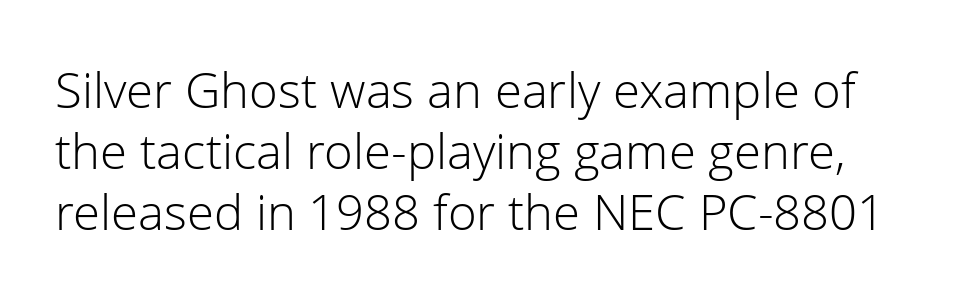
Do the letters lean? They stand straight. A sans-serif font was chosen for this passage. No extra tracking has been applied to these lines. Check the space under the baseline: it is left empty. Heaviness? Minimal to ordinary, like unemphasized prose. Looks like regular typesetting: each glyph gets only the width it needs.
